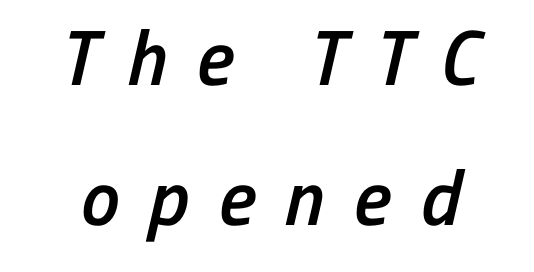
Only glyphs here, with clear space below each row. Someone cranked the tracking dial way up on this one. I'd call this a sans setting — the letters go barefoot. Think of a printed novel: that variable character pitch is what you see here.
